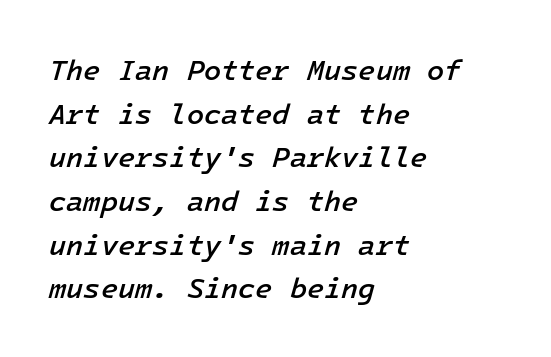
The image shows 28 px semibold type, italic (leaning right); set left-aligned, normal line spacing (1.56x), normal letter spacing, not underlined; low stroke contrast and a medium x-height.
